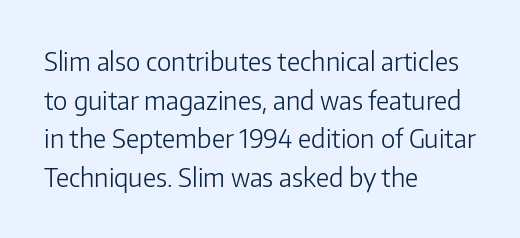
The image shows 26 px text type, upright; set left-aligned, normal line spacing (1.49x), normal letter spacing, not underlined.
